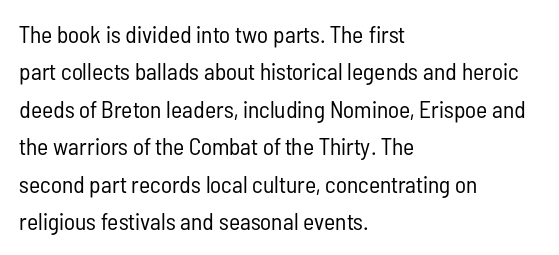
The image shows 24 px text type, upright; set left-aligned, normal line spacing (1.56x), normal letter spacing, not underlined.
